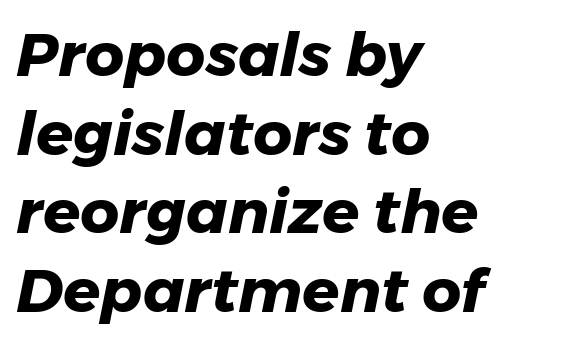
Q: Is the text bold? A: Yes.
Q: Is the text italic (slanted)? A: Yes, it leans right by about 11 degrees.
Q: Is the text underlined? A: No.
Q: How is the paragraph aligned? A: Left-aligned.
Q: Is the spacing between letters normal or unusually wide? A: Normal.
Q: Is the spacing between lines tight, normal or loose? A: Normal.
Q: Width (condensed, normal, or wide)? A: Normal.
Q: Stroke contrast? A: Low.
Q: x-height? A: Medium.
Q: Monospaced? A: No.
